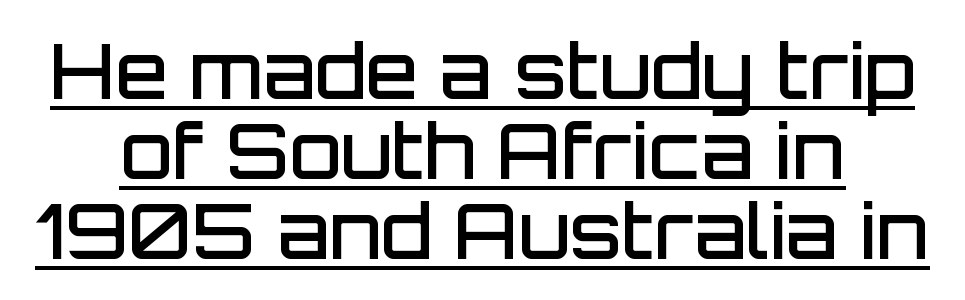
I'd describe the lettering as semibold — firm but not a full bold. Caption: standard tracking, unaltered. Here the designer chose a conventional face with non-uniform glyph widths. Each line of the rendering has a horizontal stroke beneath the glyphs.
